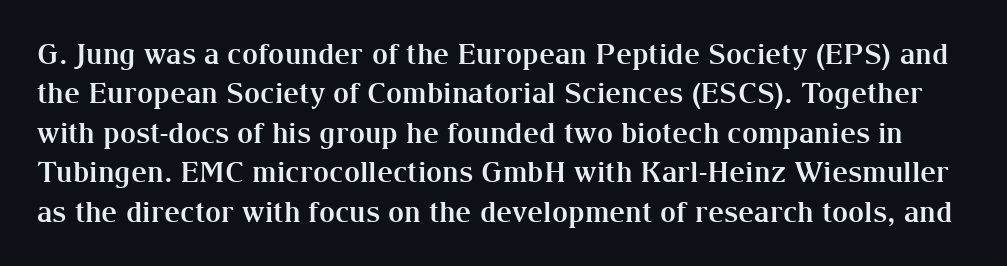
Has an underline been added? It has not. The vertical gap from one line to the next is medium. Compared with an ordinary text face, these strokes are far heavier — a full bold. The passage shown is typed in a proportional face where columns would drift.
